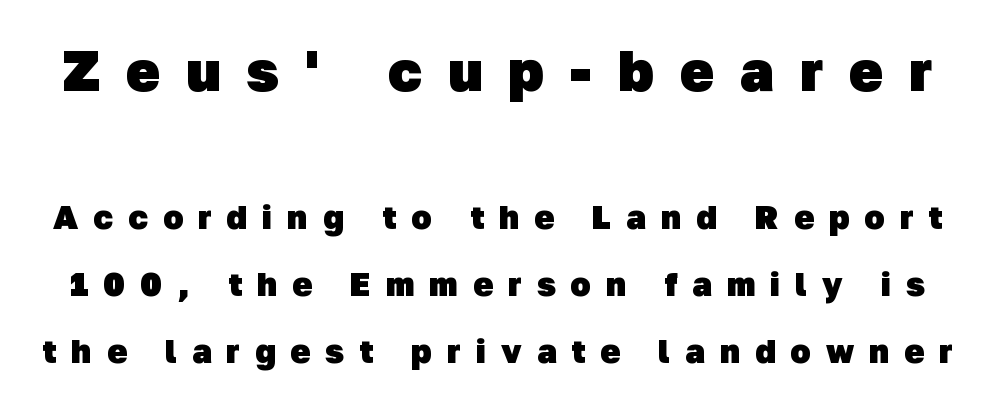
The image shows 57 px heavy sans-serif type; set loose line spacing (2.03x), unusually wide letter spacing (+0.46 em), not underlined; the first (top) block is 1.73x larger; low stroke contrast and a medium x-height.
